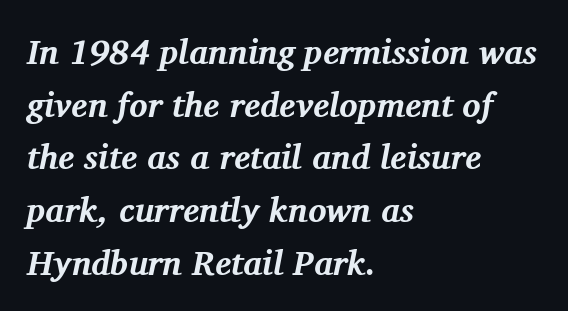
Q: Is the text bold? A: Yes.
Q: Is the text italic (slanted)? A: Yes, it leans right by about 11 degrees.
Q: Is the typeface a serif or a sans-serif typeface? A: Serif.
Q: Is the text underlined? A: No.
Q: How is the paragraph aligned? A: Left-aligned.
Q: Is the spacing between letters normal or unusually wide? A: Normal.
Q: Is the spacing between lines tight, normal or loose? A: Normal.
Q: Width (condensed, normal, or wide)? A: Normal.
Q: Stroke contrast? A: Medium.
Q: x-height? A: Medium.
Q: Monospaced? A: No.
